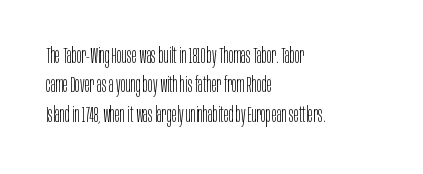
Q: Is the text bold? A: No.
Q: Is the text italic (slanted)? A: No, it is upright.
Q: Is the text underlined? A: No.
Q: How is the paragraph aligned? A: Left-aligned.
Q: Is the spacing between letters normal or unusually wide? A: Normal.
Q: Is the spacing between lines tight, normal or loose? A: Normal.
